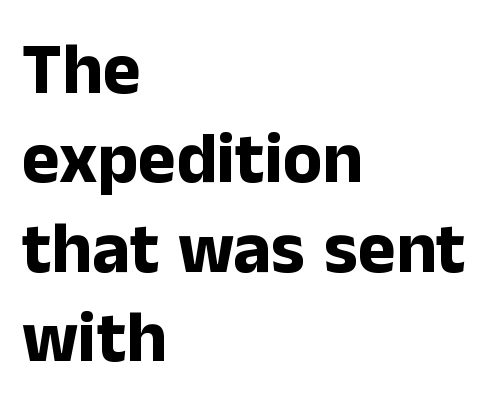
Classification — sans serif. The glyphs have the mass of a bold cut. These lines are rendered in a variable-pitch font. Nobody touched the tracking dial on this one. Left-aligned paragraph, ragged on the right.
